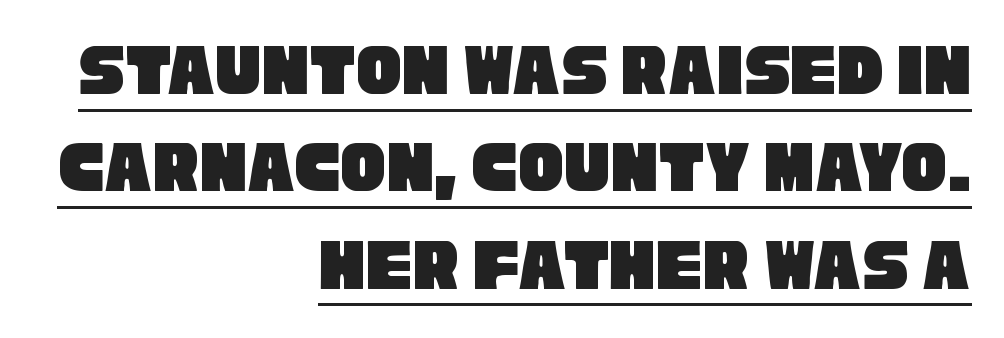
The image shows 76 px condensed sans-serif type; set right-aligned, normal line spacing (1.28x), normal letter spacing, underlined; low stroke contrast and a large x-height.
